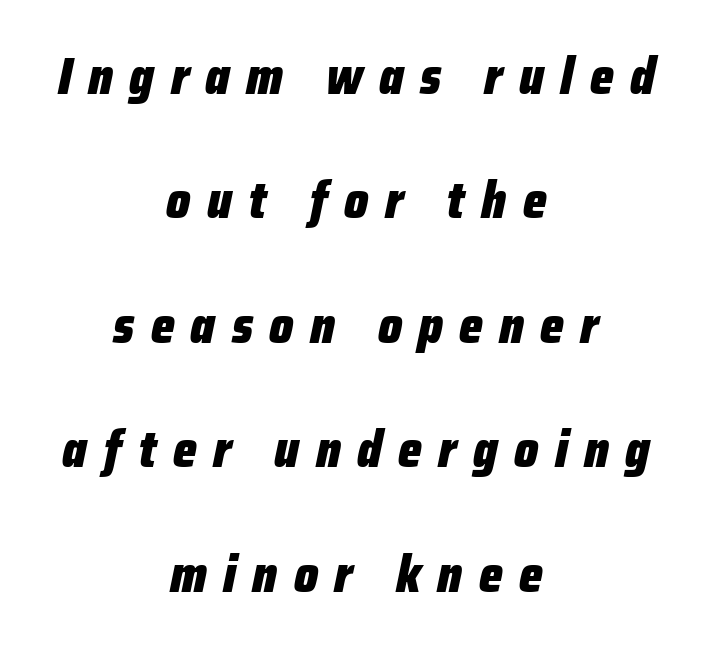
The image shows 51 px heavy, condensed type, italic (leaning right); set centered, loose line spacing (2.44x), unusually wide letter spacing (+0.32 em), not underlined; low stroke contrast and a medium x-height.
